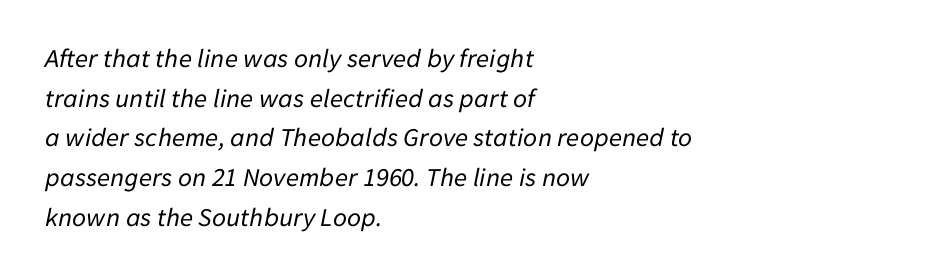
{"italic": "yes", "lean": "right", "slant_degrees": 11, "bold": "no", "underline": "no", "align": "left", "line_spacing": "normal", "line_spacing_ratio": 1.47, "letter_spacing": "normal", "letter_spacing_em": 0.0, "glyph_px": 27}
